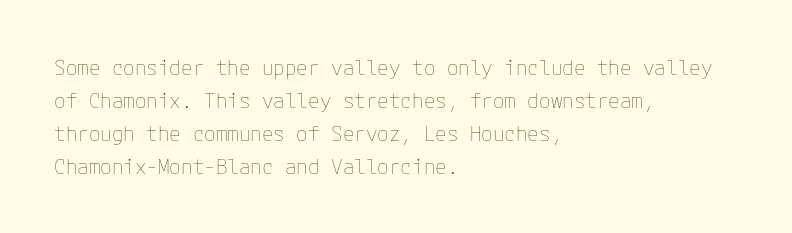
No italicization has been applied; the sample stays upright. This rendering features lettering with no underline. Summary of weight: not heavy and not bold. The typesetter chose a ragged-right arrangement here. The vertical gap from one line to the next is medium.
